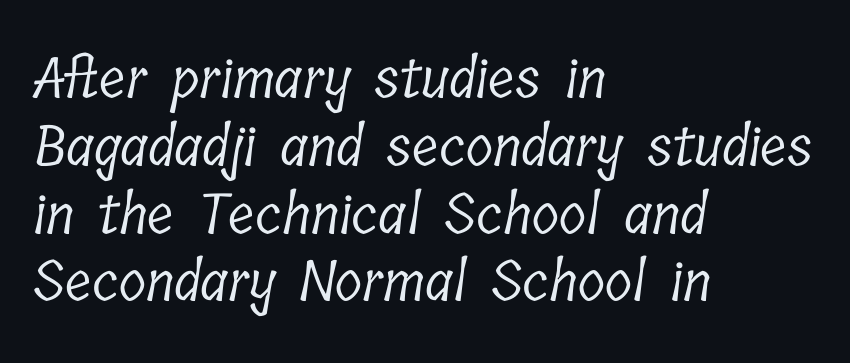
The image shows 56 px light, condensed serif type; set left-aligned, line spacing 1.21x, normal letter spacing, not underlined; low stroke contrast and a medium x-height.
